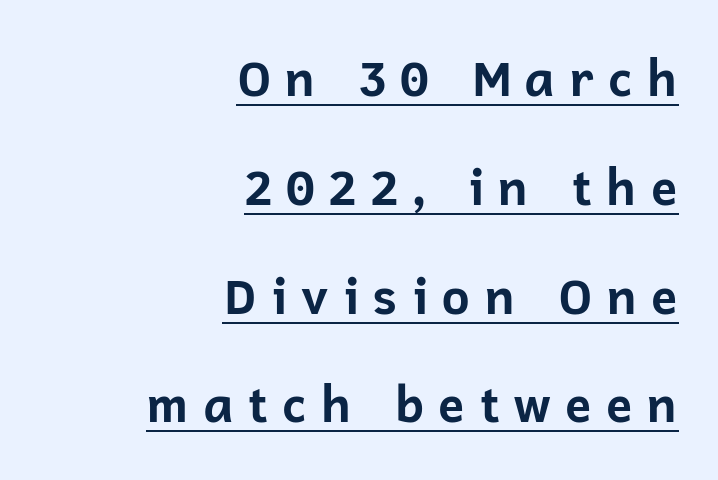
Note the varied advance widths — an 'i' is clearly narrower than an 'm'. Summary of vertical rhythm: relaxed, with wide interline spacing. These lines were composed using upright roman letters. This is sans-serif lettering, the kind often seen on screens and signage. A typesetter would call this heavily tracked-out type.
